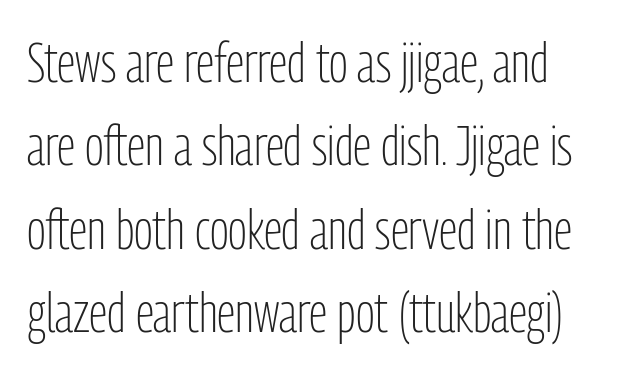
Letterform terminals end flat and unadorned throughout the passage. Rows of type keep a routine distance in the vertical direction. The words here are not underlined. Glyph-to-glyph distance matches everyday printed text. Italic: no, the glyphs are upright roman. Ink coverage per letter is moderate at most.
